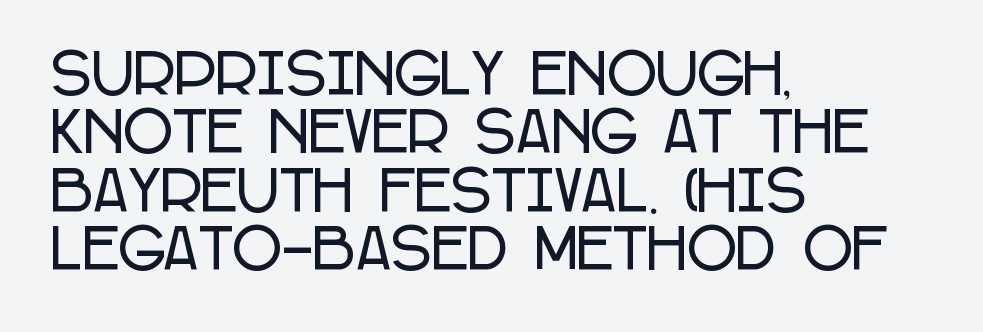
Tracking here is standard; glyphs follow each other at the usual distance. Short and long lines alike share a common starting point at left. Do the characters align in a grid? No, the font is proportional. The letters stand straight up with perfectly vertical stems. Unlike a traditional serif, this face leaves its strokes unadorned. Notice how descenders almost collide with the ascenders below — that's tight leading.
